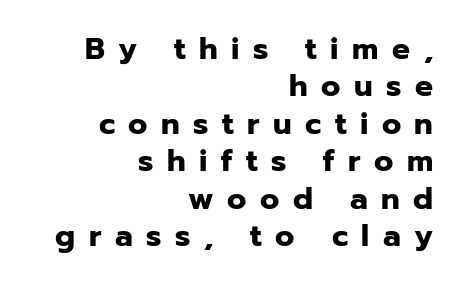
These lines were composed using upright roman letters. Descenders hang freely into open space. In terms of letterspacing, this is a distinctly airy, spread setting. Is there much room between lines? A standard amount, neither cramped nor airy. The rendering uses natural spacing where letterforms have individual widths.
